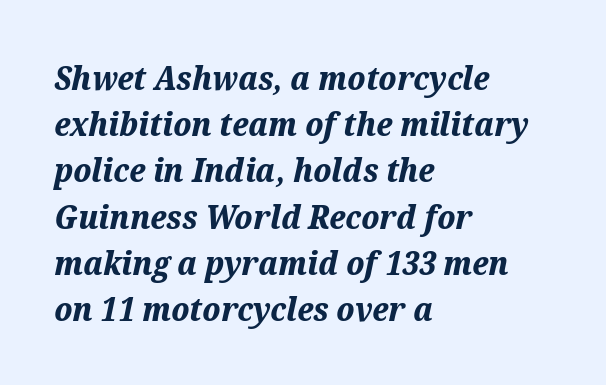
{"italic": "yes", "lean": "right", "slant_degrees": 12, "bold": "yes", "weight": "bold", "width": "normal", "stroke_contrast": "medium", "x_height": "medium", "monospaced": "no", "underline": "no", "align": "left", "line_spacing": "normal", "line_spacing_ratio": 1.4, "letter_spacing": "normal", "letter_spacing_em": 0.0, "glyph_px": 33}
